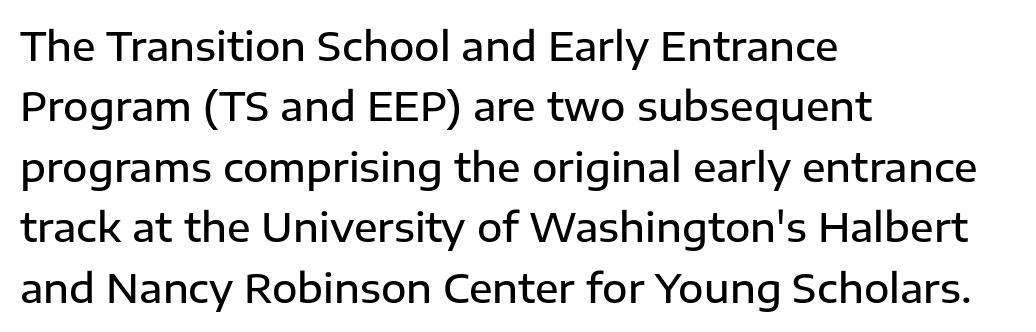
On the weight axis this lands at semibold, roughly 600. Each word holds together tightly as a unit, with standard inter-letter gaps. The text block is weighted toward the left margin, trailing off unevenly rightward. The passage shown is typed in a proportional face where columns would drift. Each new line begins a customary step beneath the previous one. A typesetter would label this face a sans.
